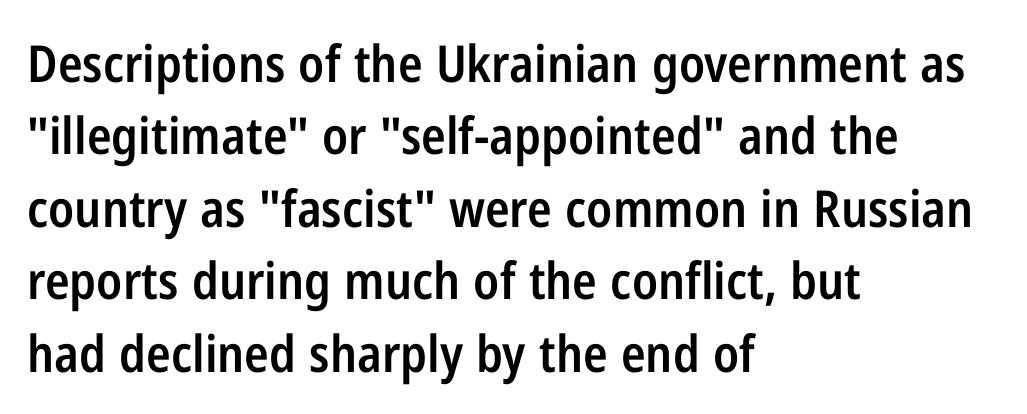
The image shows 51 px semibold, condensed sans-serif type, upright; set left-aligned, normal line spacing (1.42x), normal letter spacing, not underlined; low stroke contrast and a medium x-height.
